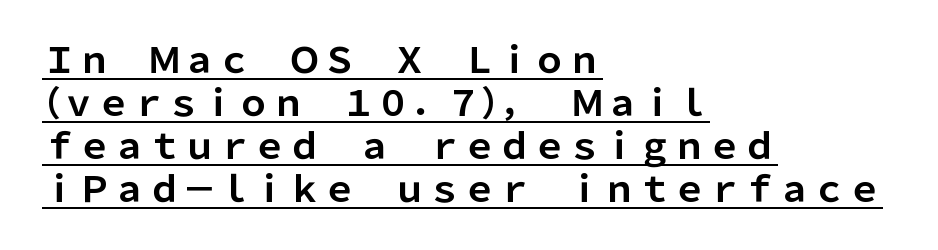
Q: Is the text bold? A: Yes.
Q: Is the text italic (slanted)? A: No, it is upright.
Q: Is the typeface a serif or a sans-serif typeface? A: Sans-serif.
Q: Is the text underlined? A: Yes.
Q: How is the paragraph aligned? A: Left-aligned.
Q: Is the spacing between letters normal or unusually wide? A: Normal.
Q: Width (condensed, normal, or wide)? A: Normal.
Q: Stroke contrast? A: Low.
Q: x-height? A: Medium.
Q: Monospaced? A: No.
